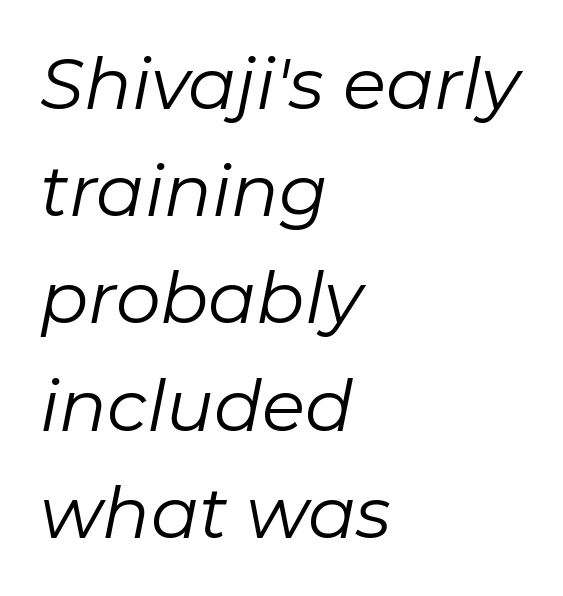
The image shows 71 px regular-weight type, italic (leaning right); set left-aligned, normal line spacing (1.51x), normal letter spacing, not underlined; low stroke contrast and a medium x-height.
